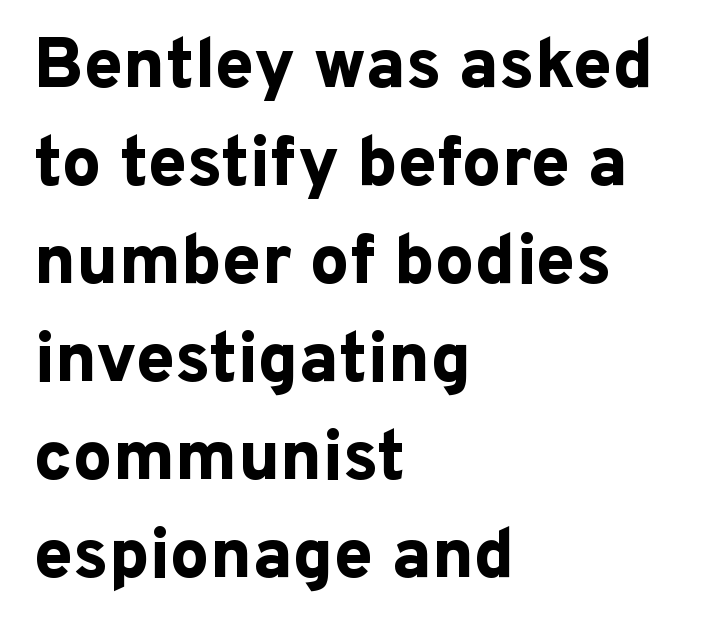
Q: Is the text bold? A: Yes.
Q: Is the text italic (slanted)? A: No, it is upright.
Q: Is the typeface a serif or a sans-serif typeface? A: Sans-serif.
Q: Is the text underlined? A: No.
Q: How is the paragraph aligned? A: Left-aligned.
Q: Is the spacing between letters normal or unusually wide? A: Normal.
Q: Is the spacing between lines tight, normal or loose? A: Normal.
Q: Width (condensed, normal, or wide)? A: Normal.
Q: Stroke contrast? A: Low.
Q: x-height? A: Medium.
Q: Monospaced? A: No.
